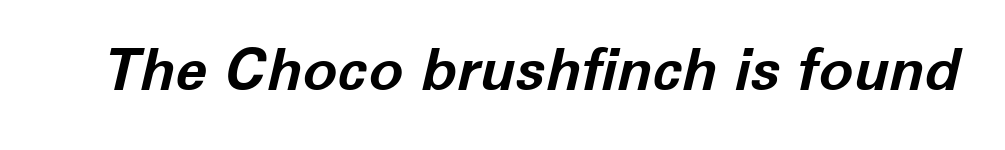
You can tell it's italic because the verticals aren't actually vertical. Glance below the letters and you will spot only blank space. Look at the stroke-to-counter ratio: heavy, a bold. Nothing unusual about the tracking: characters are spaced as the font intends. The rendering uses natural spacing where letterforms have individual widths.
